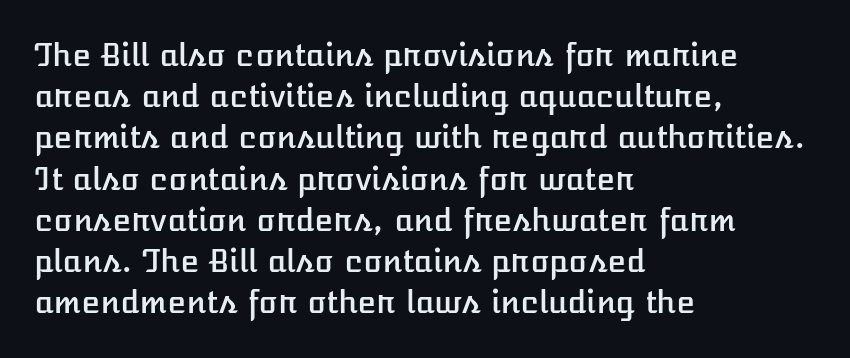
{"italic": "no", "width": "normal", "stroke_contrast": "low", "x_height": "medium", "monospaced": "no", "underline": "no", "align": "left", "line_spacing": "normal", "line_spacing_ratio": 1.33, "letter_spacing": "normal", "letter_spacing_em": 0.0, "glyph_px": 31}
